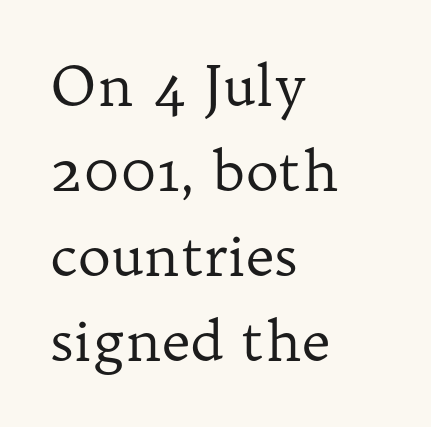
Italic: no, the glyphs are upright roman. Nothing unusual about the tracking: characters are spaced as the font intends. If you drew a ruler down the left edge, every line would touch it. This is serif lettering, the kind often seen in printed books. Think standard paragraph weight, or any step lighter than that.
